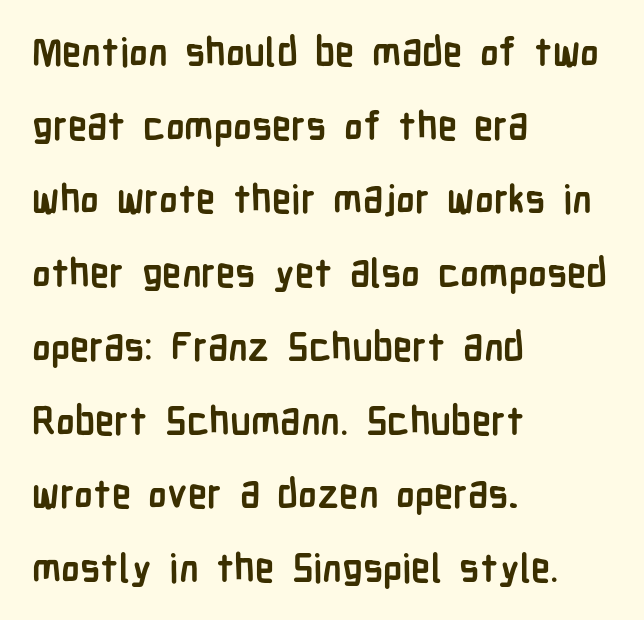
Layout note: lines flush left. Clear beneath every line of the passage. Caption: bold face, heavy strokes. Typographically, this falls in the sans-serif category. A typesetter would call this proportional, since set widths differ per character. Characters remain perfectly vertical along every line.
